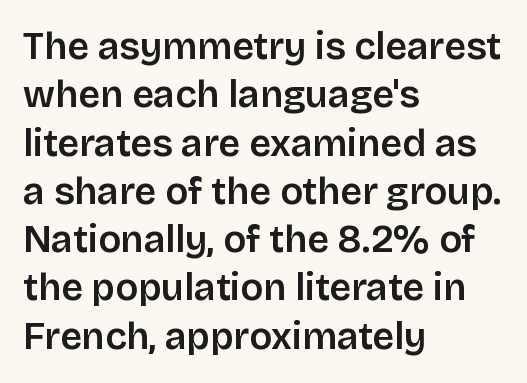
This sample has the flowing, uneven cadence of proportional lettering. The rendering shows plain stroke endings on the letterforms — a sans-serif design. The horizontal fit of the characters is conventional and even. The paragraph has a hard left edge and a soft right edge. Only glyphs here, with clear space below each row.
